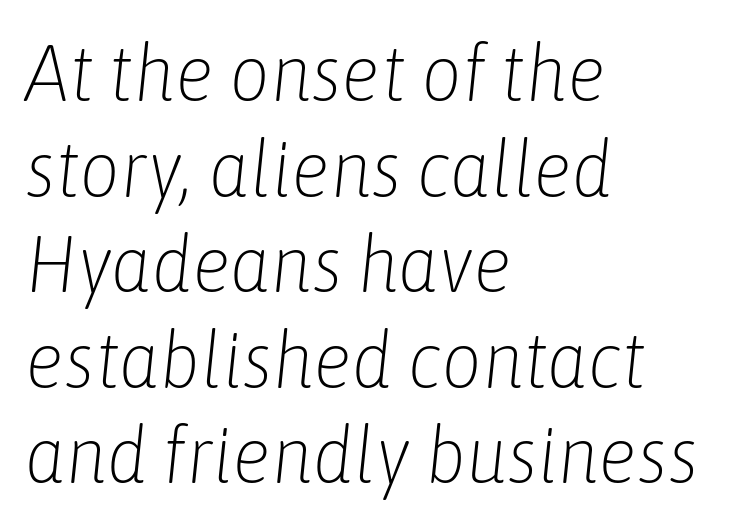
The image shows 79 px light, condensed type, italic (leaning right); set left-aligned, line spacing 1.21x, normal letter spacing, not underlined; low stroke contrast and a medium x-height.
